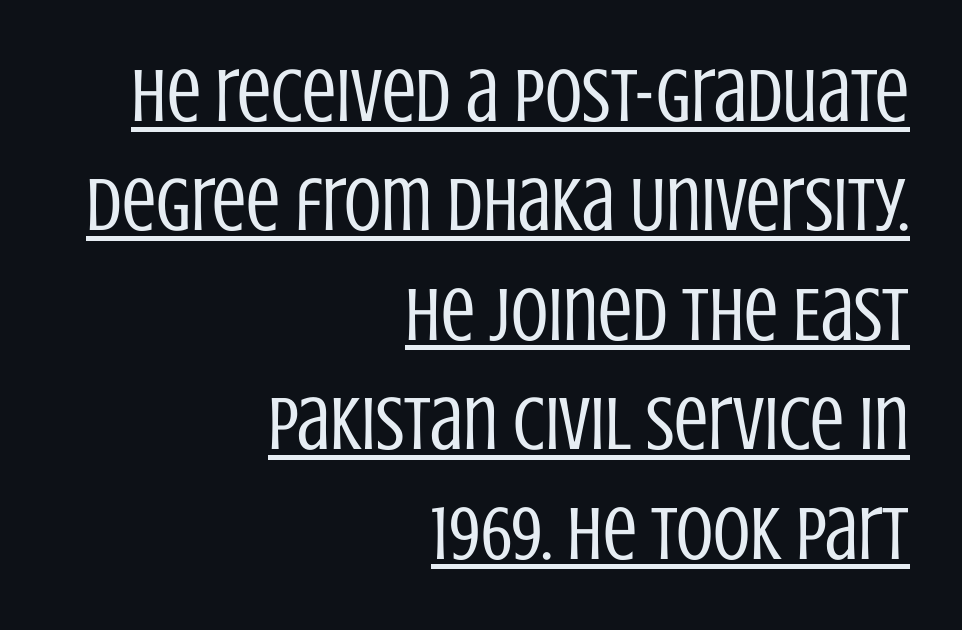
Q: Is the text bold? A: No.
Q: Is the text italic (slanted)? A: No, it is upright.
Q: Is the typeface a serif or a sans-serif typeface? A: Sans-serif.
Q: Is the text underlined? A: Yes.
Q: How is the paragraph aligned? A: Right-aligned.
Q: Is the spacing between letters normal or unusually wide? A: Normal.
Q: Is the spacing between lines tight, normal or loose? A: Normal.
Q: Width (condensed, normal, or wide)? A: Condensed.
Q: Stroke contrast? A: Low.
Q: x-height? A: Large.
Q: Monospaced? A: No.
